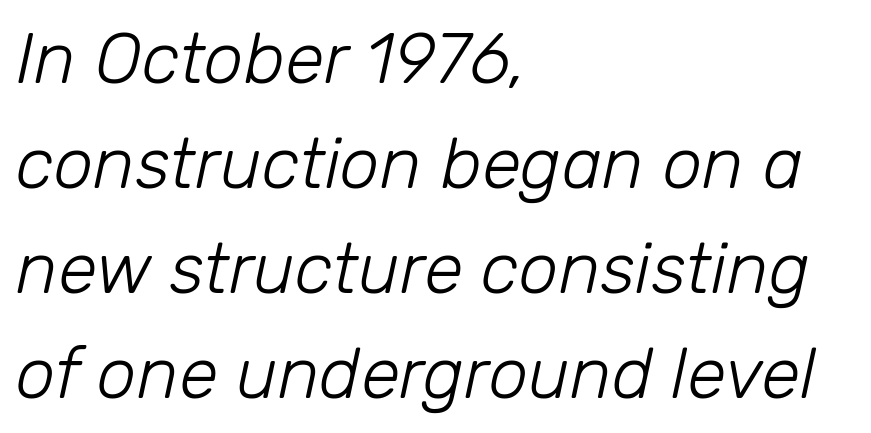
{"italic": "yes", "lean": "right", "slant_degrees": 12, "bold": "no", "weight": "light", "width": "normal", "stroke_contrast": "low", "x_height": "medium", "monospaced": "no", "underline": "no", "align": "left", "line_spacing": "normal", "line_spacing_ratio": 1.48, "letter_spacing": "normal", "letter_spacing_em": 0.0, "glyph_px": 71}
